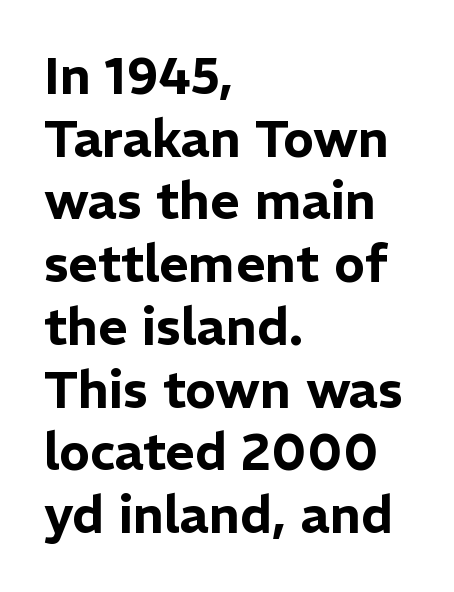
The passage shown is typed in a proportional face where columns would drift. Does the lettering tilt? It doesn't — this is upright. This sample is left-justified, so line endings fall wherever the words run out. No extra tracking has been applied to these lines. Only glyphs here, with clear space below each row. Serifs: no, the terminals of the letterforms are clean.
